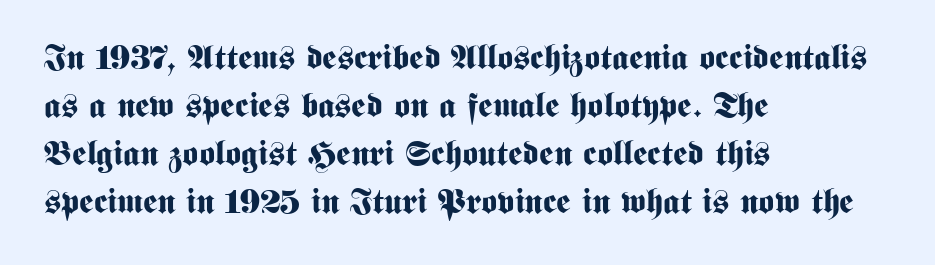
The image shows 34 px bold, condensed sans-serif type, upright; set left-aligned, normal line spacing (1.41x), normal letter spacing, not underlined; medium stroke contrast and a medium x-height.
